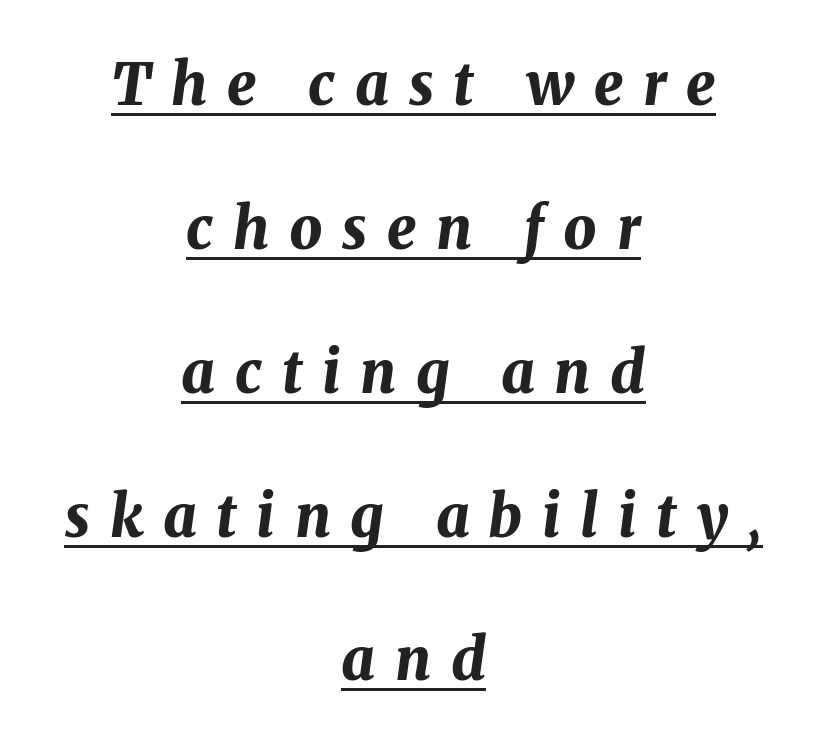
Q: Is the text bold? A: Yes.
Q: Is the text italic (slanted)? A: Yes, it leans right by about 8 degrees.
Q: Is the text underlined? A: Yes.
Q: How is the paragraph aligned? A: Centered.
Q: Is the spacing between letters normal or unusually wide? A: Unusually wide.
Q: Is the spacing between lines tight, normal or loose? A: Loose.
Q: Width (condensed, normal, or wide)? A: Normal.
Q: Stroke contrast? A: Medium.
Q: x-height? A: Medium.
Q: Monospaced? A: No.
